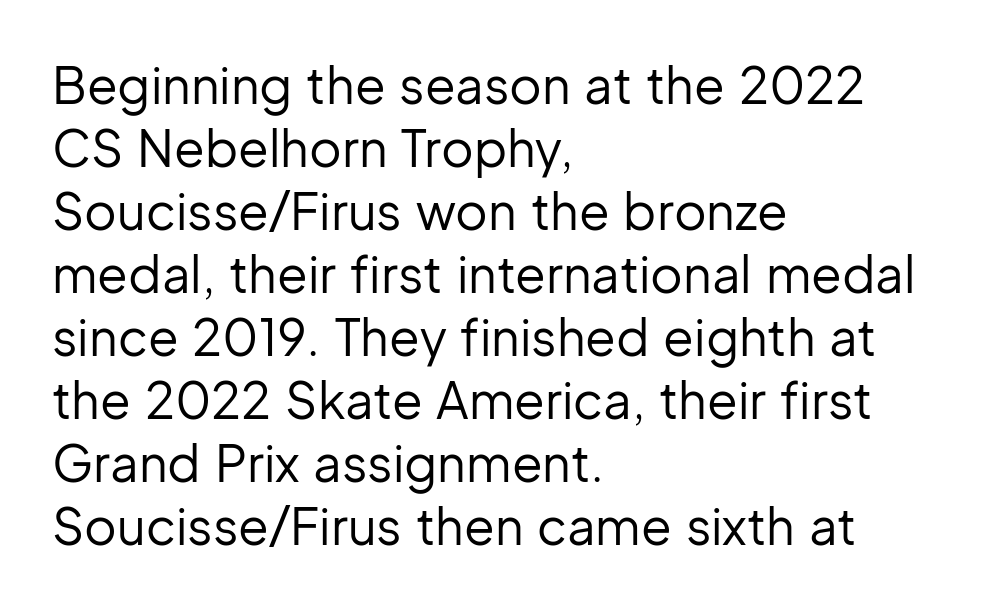
{"serif": "no", "italic": "no", "bold": "no", "weight": "regular", "width": "normal", "stroke_contrast": "low", "x_height": "medium", "monospaced": "no", "underline": "no", "align": "left", "line_spacing": "normal", "line_spacing_ratio": 1.26, "letter_spacing": "normal", "letter_spacing_em": 0.0, "glyph_px": 50}
